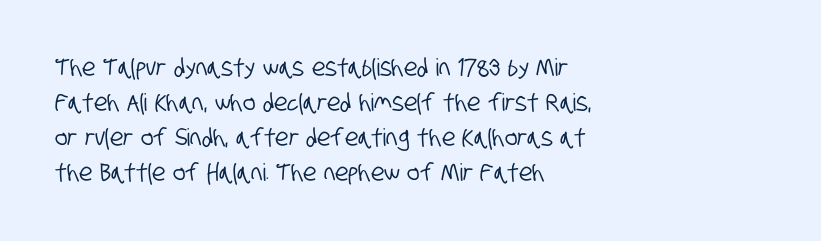
The image shows 24 px text type; set left-aligned, normal line spacing (1.46x), normal letter spacing, not underlined.
